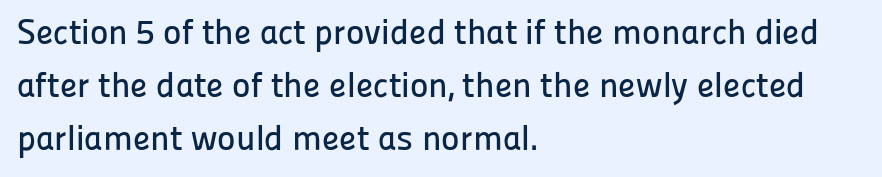
Q: Is the text italic (slanted)? A: No, it is upright.
Q: Is the typeface a serif or a sans-serif typeface? A: Sans-serif.
Q: Is the text underlined? A: No.
Q: How is the paragraph aligned? A: Left-aligned.
Q: Is the spacing between letters normal or unusually wide? A: Normal.
Q: Is the spacing between lines tight, normal or loose? A: Normal.
Q: Width (condensed, normal, or wide)? A: Normal.
Q: Stroke contrast? A: Low.
Q: x-height? A: Medium.
Q: Monospaced? A: No.
